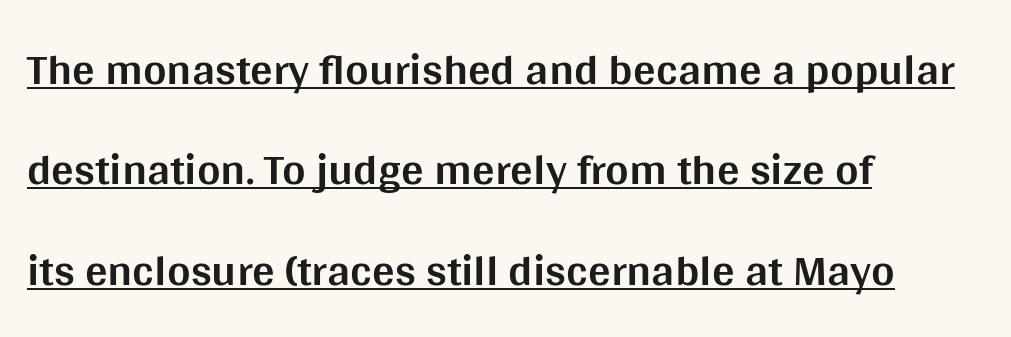
Notice how a bar underscores the lettering throughout. Each line starts at the same left margin while the right side varies. Summary of weight: heavy, a full bold. No italicization has been applied; the sample stays upright. Grotesque or geometric, the face here clearly has no serifs. This sample has the flowing, uneven cadence of proportional lettering.
